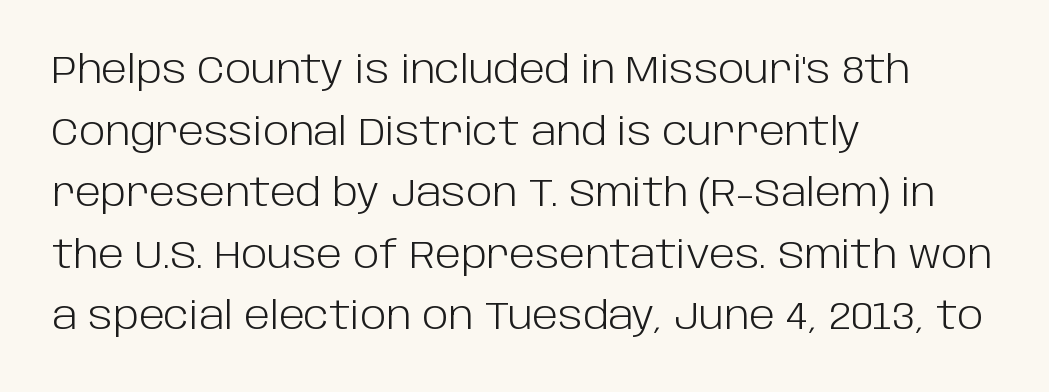
Does the lettering tilt? It doesn't — this is upright. Glyph-to-glyph distance matches everyday printed text. One glance says typical: line gaps are just what's usual. These lines are set flush left with a ragged right edge. Is the stroke heavy? The answer is a plain regular-or-lighter.
